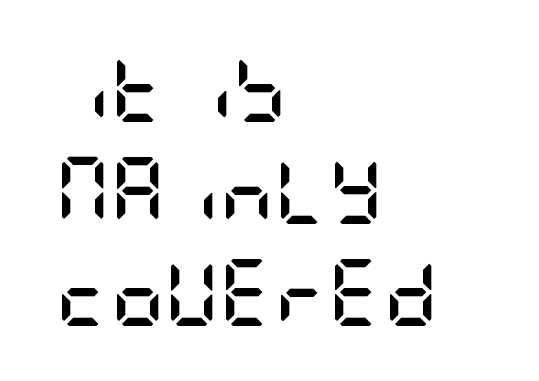
{"serif": "no", "italic": "no", "bold": "yes", "weight": "semibold", "width": "condensed", "stroke_contrast": "low", "x_height": "large", "underline": "no", "align": "left", "line_spacing": "normal", "line_spacing_ratio": 1.52, "letter_spacing": "normal", "letter_spacing_em": 0.0, "glyph_px": 67}
